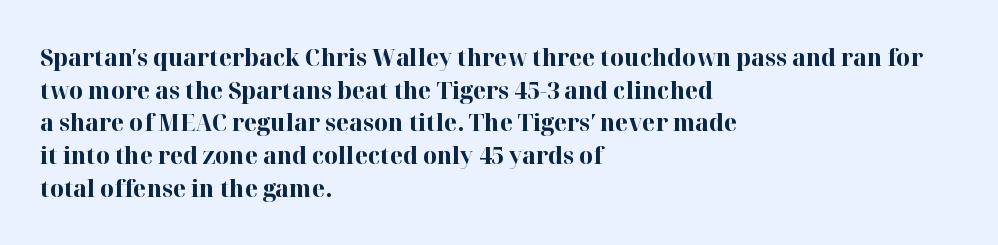
Q: Is the text bold? A: Yes.
Q: Is the text italic (slanted)? A: No, it is upright.
Q: Is the text underlined? A: No.
Q: How is the paragraph aligned? A: Left-aligned.
Q: Is the spacing between letters normal or unusually wide? A: Normal.
Q: Is the spacing between lines tight, normal or loose? A: Normal.
